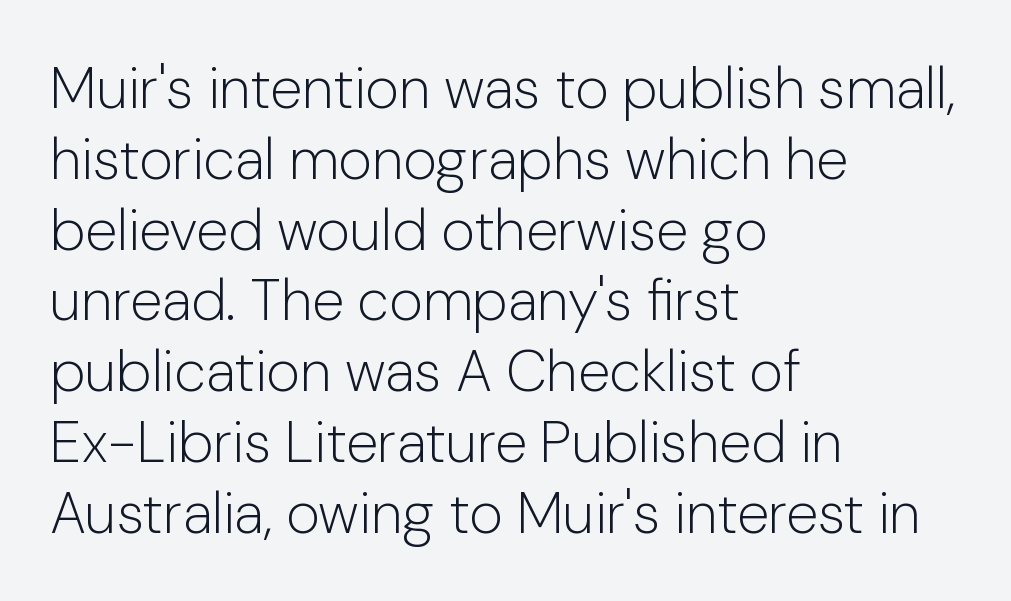
{"serif": "no", "italic": "no", "bold": "no", "weight": "light", "width": "normal", "stroke_contrast": "low", "x_height": "medium", "monospaced": "no", "underline": "no", "align": "left", "line_spacing_ratio": 1.22, "letter_spacing": "normal", "letter_spacing_em": 0.0, "glyph_px": 58}
